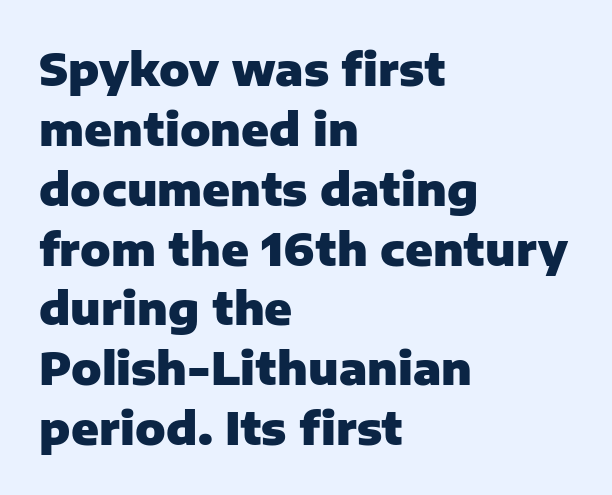
{"serif": "no", "italic": "no", "bold": "yes", "weight": "heavy", "width": "normal", "stroke_contrast": "low", "x_height": "medium", "monospaced": "no", "underline": "no", "align": "left", "line_spacing": "normal", "line_spacing_ratio": 1.33, "letter_spacing": "normal", "letter_spacing_em": 0.0, "glyph_px": 45}
